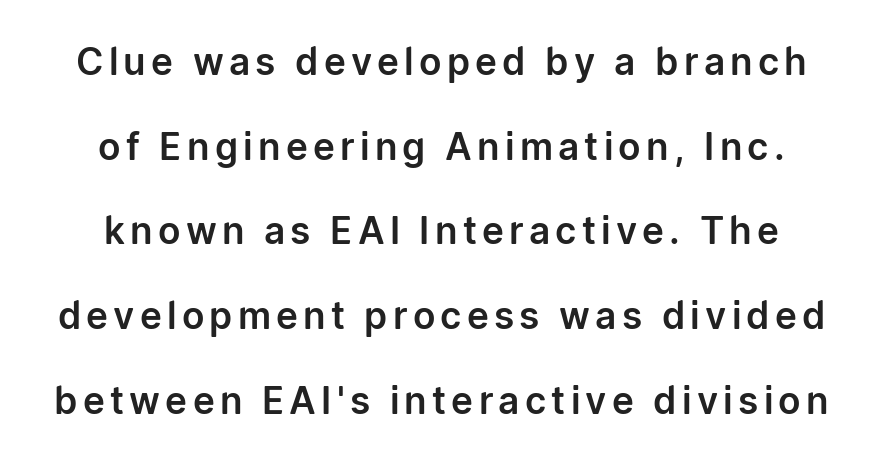
These lines stand farther apart than default settings would place them. Unlike a traditional serif, this face leaves its strokes unadorned. Proportional: the letters do not fall into vertical columns. Posture: upright roman. Has an underline been added? It has not.
